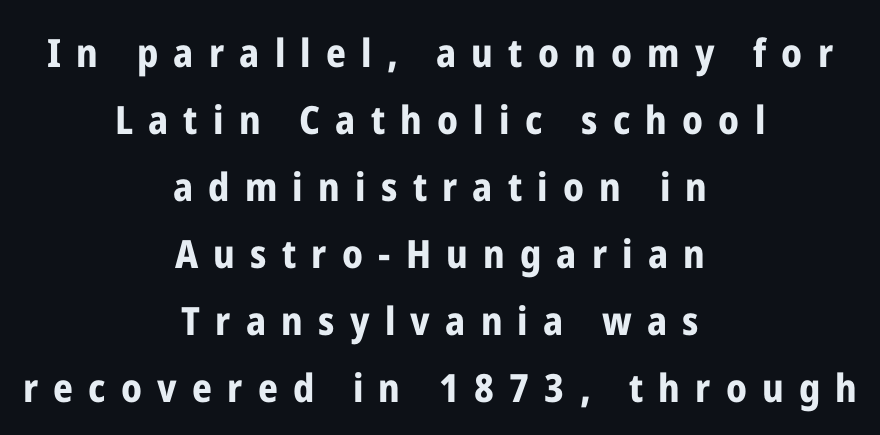
Has an underline been added? It has not. Notice how the stems are strictly vertical — no italics here. Spacing between characters has been opened up far beyond the box default. The characters display no serif detailing; their extremities are plain. The paragraph shown floats in the horizontal middle.
